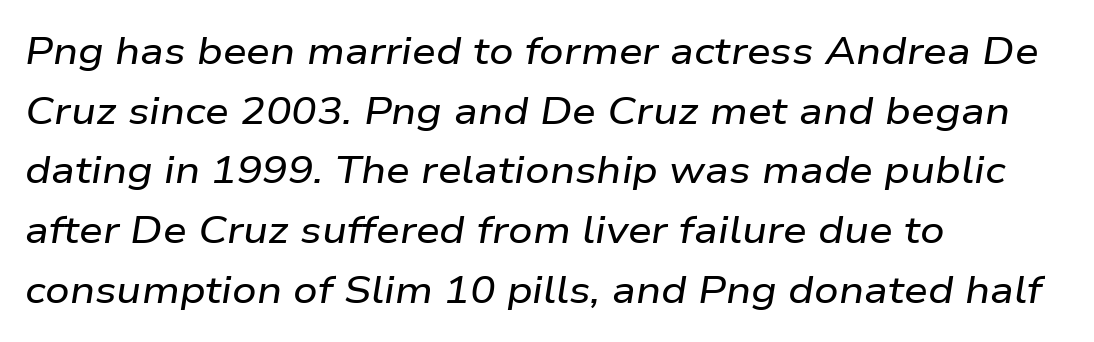
{"italic": "yes", "lean": "right", "slant_degrees": 9, "width": "wide", "stroke_contrast": "low", "x_height": "medium", "monospaced": "no", "underline": "no", "align": "left", "line_spacing": "normal", "line_spacing_ratio": 1.57, "letter_spacing": "normal", "letter_spacing_em": 0.0, "glyph_px": 38}
